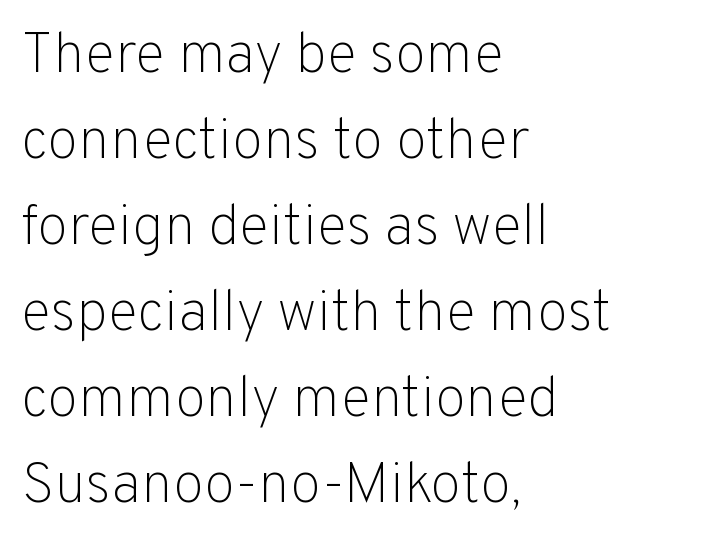
How would I describe the line gaps? Plain and ordinary. Counters stay open thanks to moderate or lighter strokes. Left-aligned paragraph, ragged on the right. You can tell it's not italic because the verticals are truly vertical. Proportional: the letters do not fall into vertical columns.
